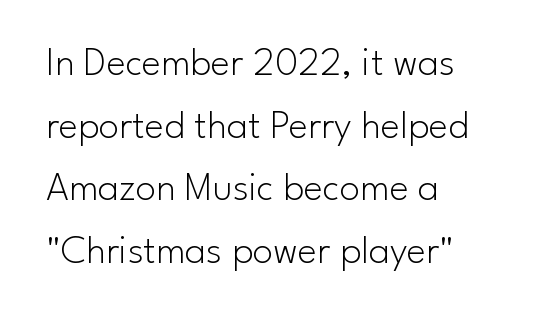
The compositor pushed each line to the left boundary. Notice how the stems are strictly vertical — no italics here. The strokes are not fattened; the text isn't bold. A bare baseline throughout the passage.
